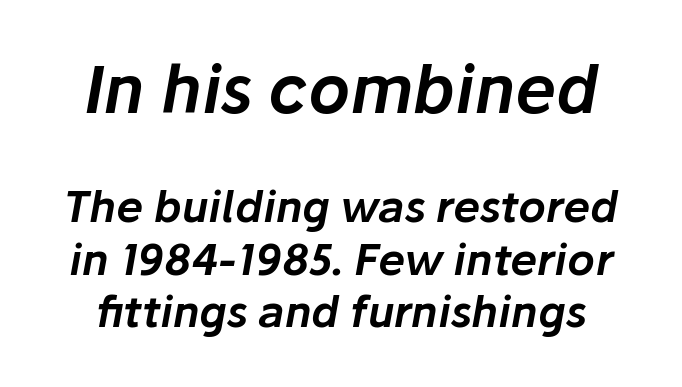
The image shows 65 px text type, italic (leaning right); set line spacing 1.22x, normal letter spacing, not underlined; the first (top) block is 1.51x larger; low stroke contrast and a medium x-height.
